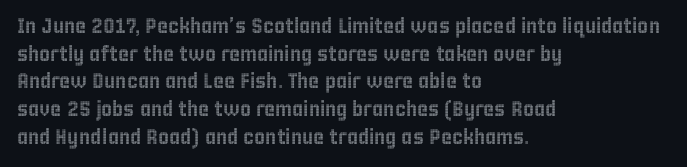
Every character sits straight up, as roman type does. Decoration check: the copy has no underline. A normal amount of white space separates one row of letters from the next. The passage shown has conventional tracking throughout.
